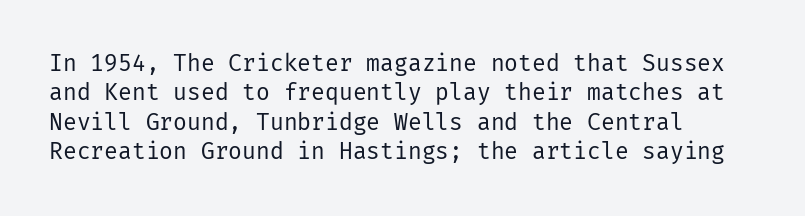
The image shows 23 px text type, upright; set left-aligned, normal line spacing (1.28x), normal letter spacing, not underlined.
